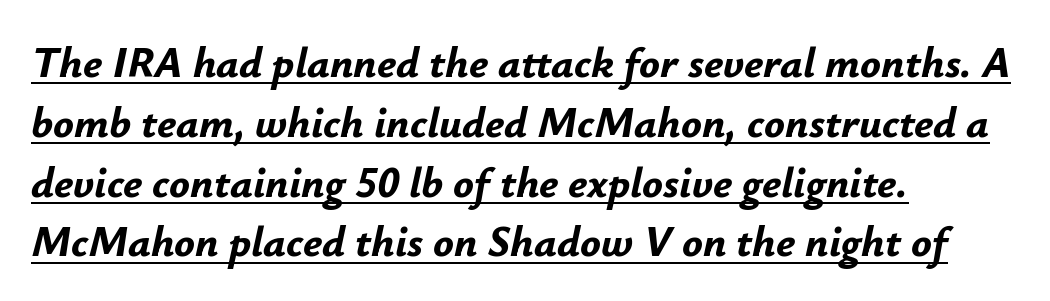
A full-strength bold gives these letters their thick strokes. Each new line begins a customary step beneath the previous one. The whole block is typeset with a tilt. Every word sits above its own underline. Visually the block forms a straight wall on the left and a jagged coastline on the right. Note the varied advance widths — an 'i' is clearly narrower than an 'm'.
